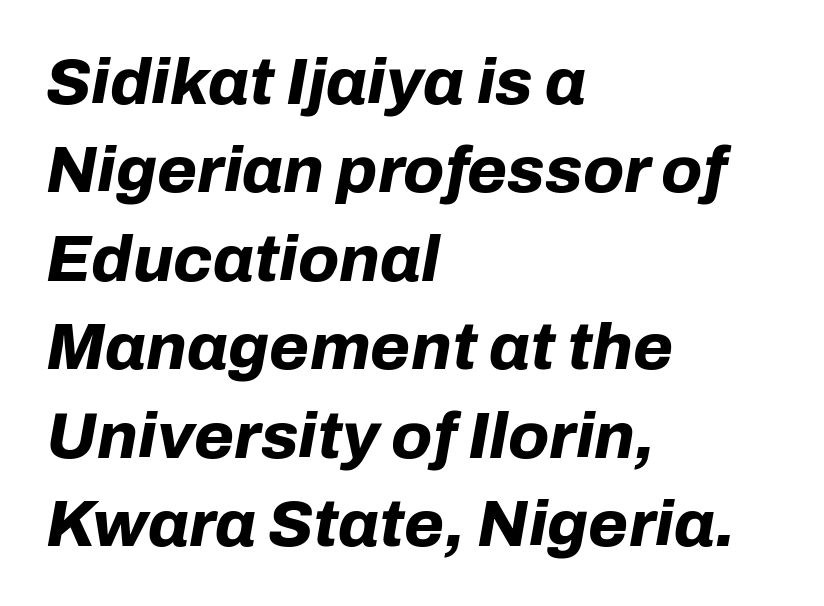
The image shows 65 px bold type, italic (leaning right); set left-aligned, normal line spacing (1.36x), normal letter spacing, not underlined; low stroke contrast and a medium x-height.
